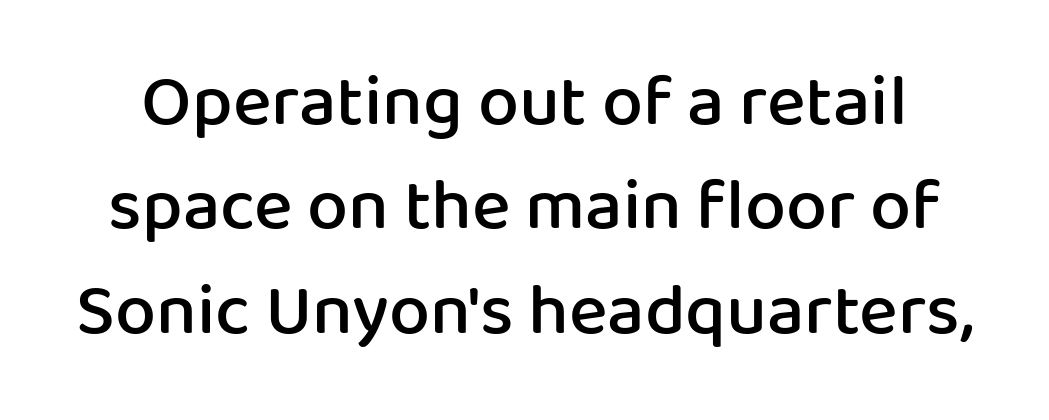
{"serif": "no", "italic": "no", "bold": "semi", "weight": "semibold", "width": "normal", "stroke_contrast": "low", "x_height": "medium", "monospaced": "no", "underline": "no", "line_spacing": "normal", "line_spacing_ratio": 1.43, "letter_spacing": "normal", "letter_spacing_em": 0.0, "glyph_px": 73}
